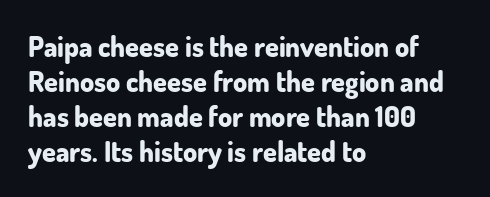
Q: Is the text bold? A: Yes.
Q: Is the text italic (slanted)? A: No, it is upright.
Q: Is the typeface a serif or a sans-serif typeface? A: Sans-serif.
Q: Is the text underlined? A: No.
Q: How is the paragraph aligned? A: Left-aligned.
Q: Is the spacing between letters normal or unusually wide? A: Normal.
Q: Is the spacing between lines tight, normal or loose? A: Normal.
Q: Width (condensed, normal, or wide)? A: Normal.
Q: Stroke contrast? A: Low.
Q: x-height? A: Small.
Q: Monospaced? A: No.
